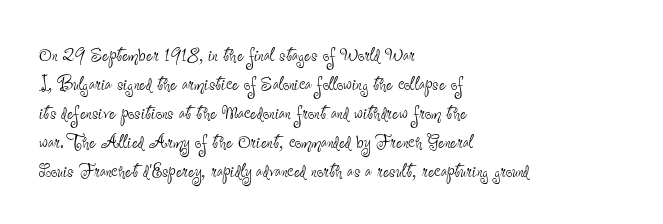
The image shows 23 px text type; set left-aligned, normal line spacing (1.26x), normal letter spacing, not underlined.
